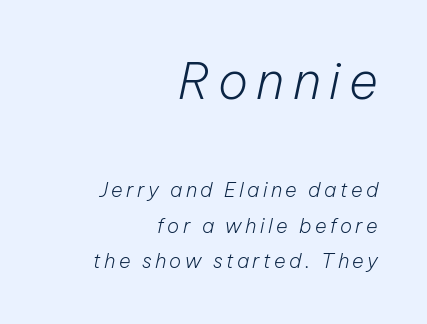
The image shows 50 px light type, italic (leaning right); set right-aligned, line spacing 1.77x, not underlined; the first (top) block is 2.5x larger; low stroke contrast and a medium x-height.
